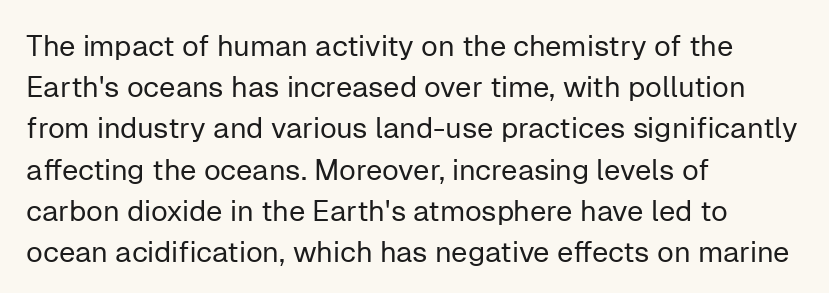
The image shows 29 px regular-weight sans-serif type, upright; set left-aligned, normal line spacing (1.42x), normal letter spacing, not underlined; low stroke contrast and a medium x-height.
